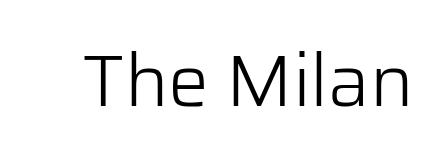
The image shows 73 px light sans-serif type, upright; set normal letter spacing, not underlined; low stroke contrast and a medium x-height.
